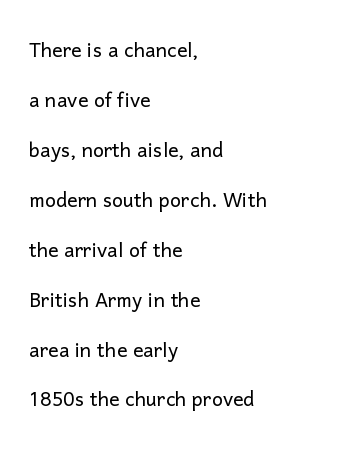
The image shows 26 px text type, upright; set left-aligned, loose line spacing (1.92x), normal letter spacing, not underlined.
